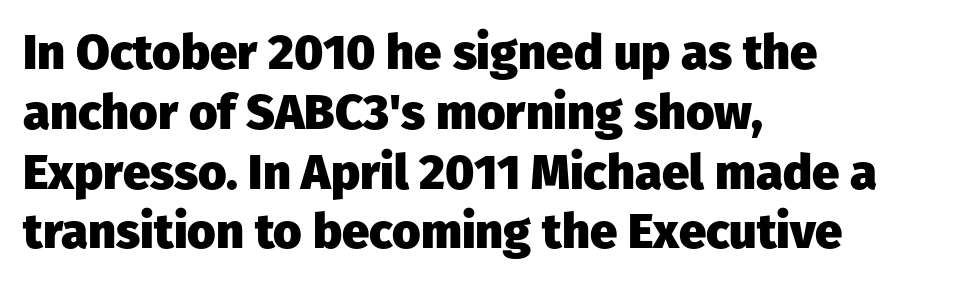
The image shows 49 px heavy sans-serif type, upright; set left-aligned, line spacing 1.22x, normal letter spacing, not underlined; low stroke contrast and a medium x-height.
